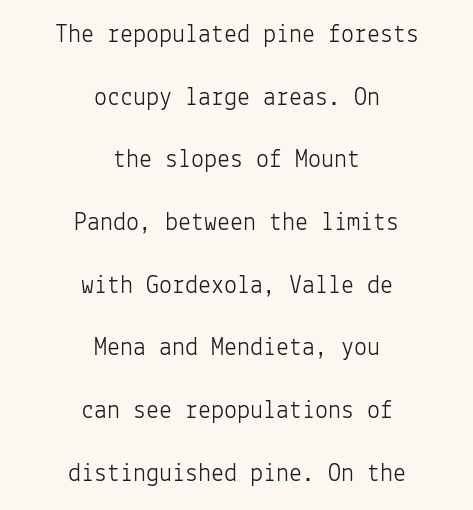
{"italic": "no", "bold": "no", "underline": "no", "align": "center", "line_spacing": "loose", "line_spacing_ratio": 2.41, "letter_spacing": "normal", "letter_spacing_em": 0.0, "glyph_px": 26}
